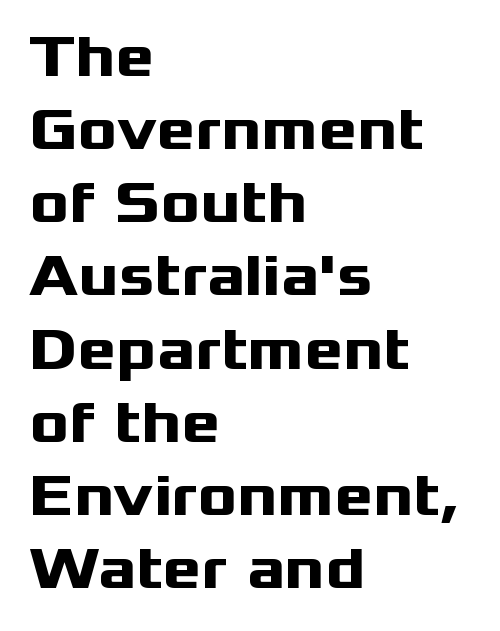
Italic? Not at all — the glyphs are vertical. Each glyph is drawn with heavy, bold strokes. These lines are composed in type without serifs. Tracking value appears to be zero — textbook default spacing. Casual observation: everything's shoved over to the left. This sample has the flowing, uneven cadence of proportional lettering.
